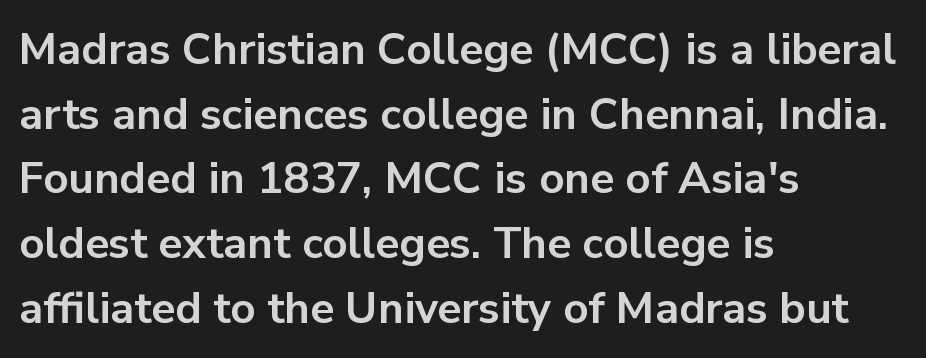
The image shows 44 px bold sans-serif type, upright; set left-aligned, normal line spacing (1.47x), normal letter spacing, not underlined; low stroke contrast and a medium x-height.
